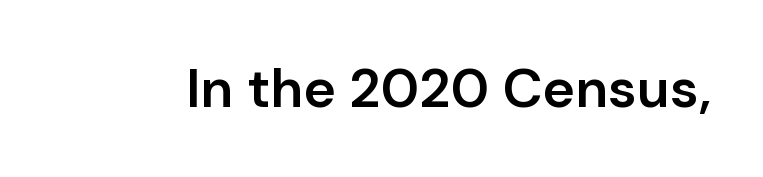
{"serif": "no", "italic": "no", "bold": "semi", "weight": "semibold", "width": "normal", "stroke_contrast": "low", "x_height": "medium", "monospaced": "no", "underline": "no", "letter_spacing": "normal", "letter_spacing_em": 0.0, "glyph_px": 55}
